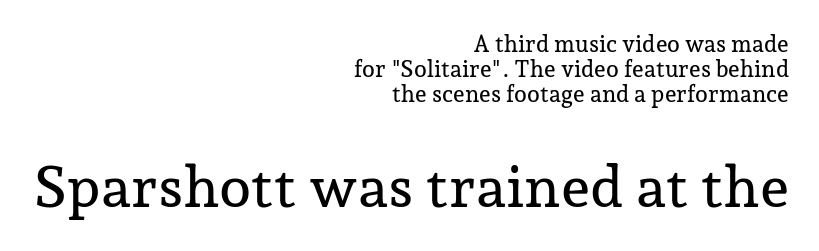
The image shows 58 px serif type, upright; set right-aligned, tight line spacing (1.09x), normal letter spacing, not underlined; the second (bottom) block is 2.52x larger; low stroke contrast and a medium x-height.
